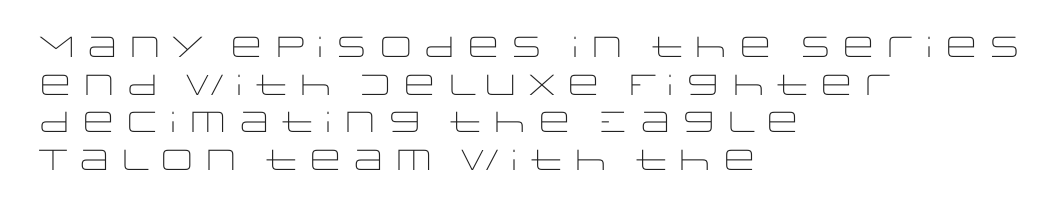
Q: Is the text bold? A: No.
Q: Is the text italic (slanted)? A: No, it is upright.
Q: Is the typeface a serif or a sans-serif typeface? A: Sans-serif.
Q: Is the text underlined? A: No.
Q: How is the paragraph aligned? A: Left-aligned.
Q: Is the spacing between letters normal or unusually wide? A: Normal.
Q: Is the spacing between lines tight, normal or loose? A: Normal.
Q: Width (condensed, normal, or wide)? A: Wide.
Q: Stroke contrast? A: Low.
Q: x-height? A: Large.
Q: Monospaced? A: No.
